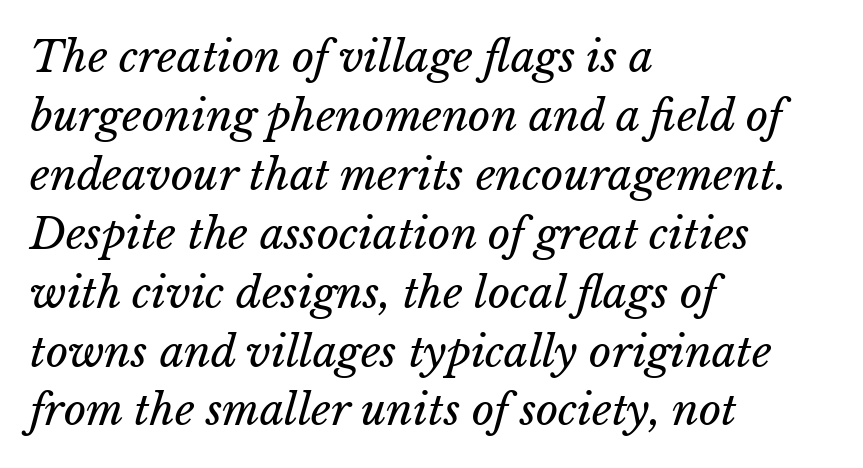
{"bold": "no", "weight": "regular", "width": "normal", "stroke_contrast": "low", "x_height": "medium", "monospaced": "no", "underline": "no", "align": "left", "line_spacing": "normal", "line_spacing_ratio": 1.37, "letter_spacing": "normal", "letter_spacing_em": 0.0, "glyph_px": 43}
